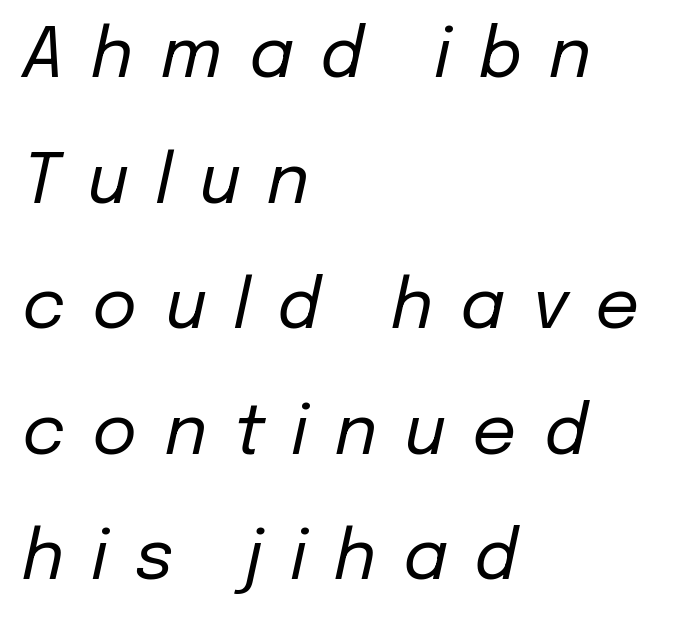
The image shows 69 px regular-weight type, italic (leaning right); set left-aligned, line spacing 1.82x, unusually wide letter spacing (+0.39 em), not underlined; low stroke contrast and a medium x-height.
